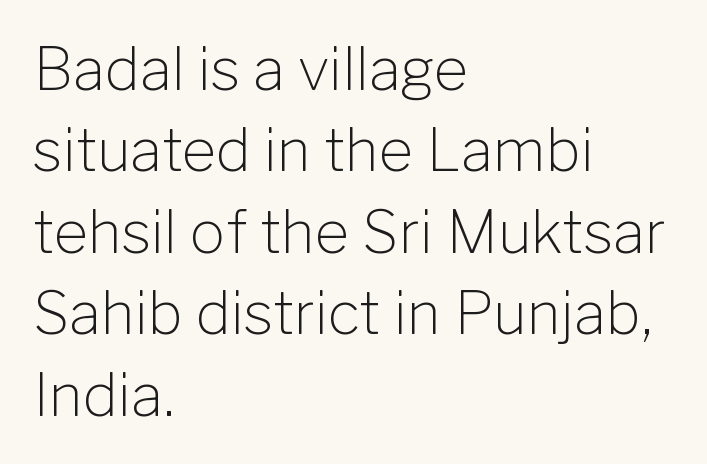
Characters remain perfectly vertical along every line. Descender tails drop into unmarked territory. The rendering uses natural spacing where letterforms have individual widths. The leading is moderate, giving the passage an even texture. Weight: in the light-to-regular range. The font family rendered here belongs to the sans-serif group.
